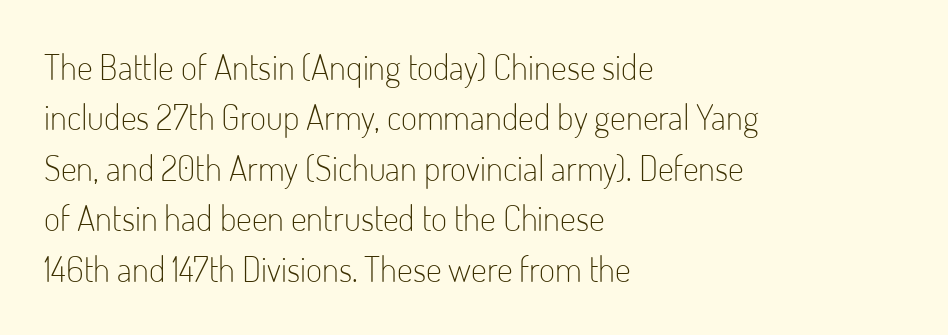
The type sits square on the baseline with zero lean. The string is rendered with underlining switched off. Horizontal bands of white between lines are of average thickness. The passage shown is typed in a proportional face where columns would drift. Leftover space on each line is placed entirely after the last word. Between one letter and the next there's only the usual sliver of space.
